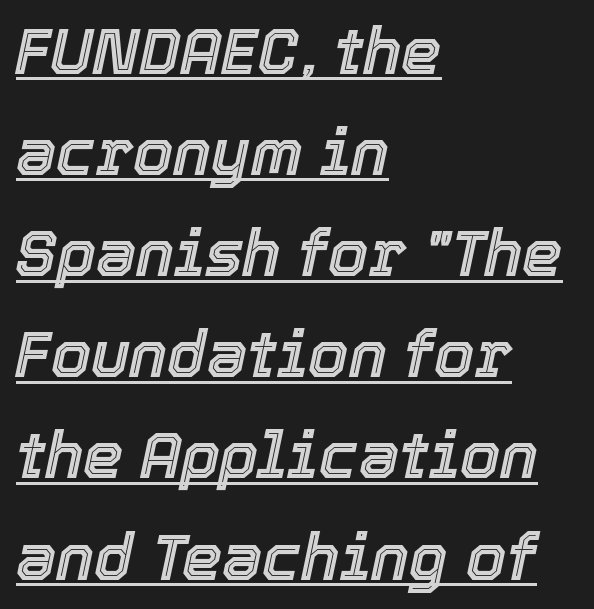
Q: Is the text italic (slanted)? A: Yes, it leans right by about 12 degrees.
Q: Is the text underlined? A: Yes.
Q: How is the paragraph aligned? A: Left-aligned.
Q: Is the spacing between letters normal or unusually wide? A: Normal.
Q: Is the spacing between lines tight, normal or loose? A: Normal.
Q: Width (condensed, normal, or wide)? A: Normal.
Q: x-height? A: Medium.
Q: Monospaced? A: No.
